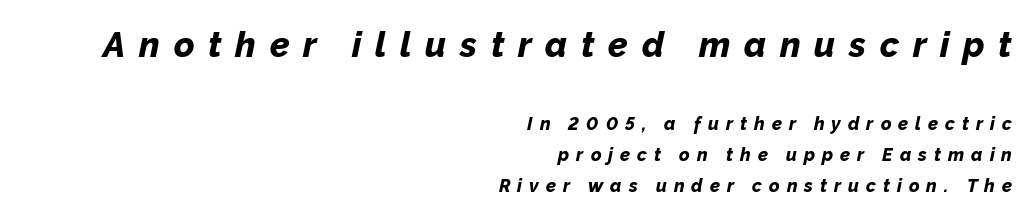
Tracking value appears strongly positive — letters spread wide. The text carries the slant typical of an italic or oblique font. The face used here is proportionally spaced, like ordinary book or web type. The ragged edge is on the left, which tells us the setting is flush right.
